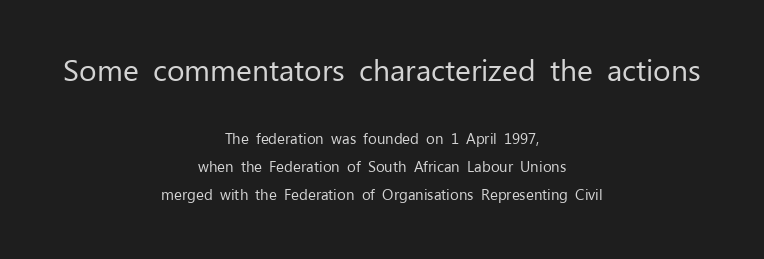
{"serif": "no", "italic": "no", "bold": "no", "weight": "regular", "width": "normal", "stroke_contrast": "low", "x_height": "medium", "monospaced": "no", "underline": "no", "align": "center", "line_spacing_ratio": 1.86, "letter_spacing": "normal", "letter_spacing_em": 0.0, "larger_block": "first", "size_ratio": 2.0, "glyph_px": 30}
